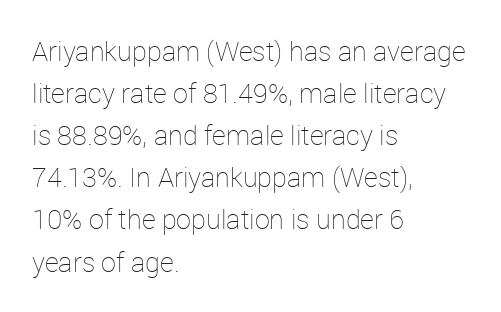
The image shows 27 px text type, upright; set left-aligned, normal line spacing (1.56x), normal letter spacing, not underlined.
